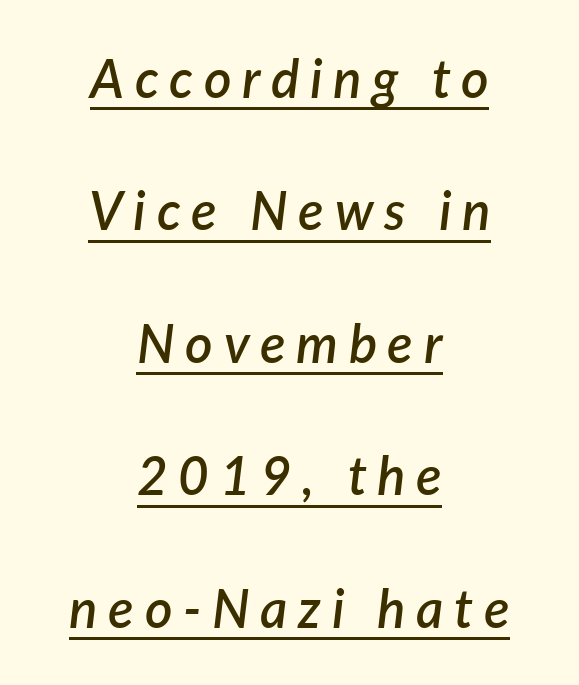
The image shows 53 px semibold type, italic (leaning right); set centered, loose line spacing (2.5x), unusually wide letter spacing (+0.2 em), underlined; low stroke contrast and a medium x-height.
